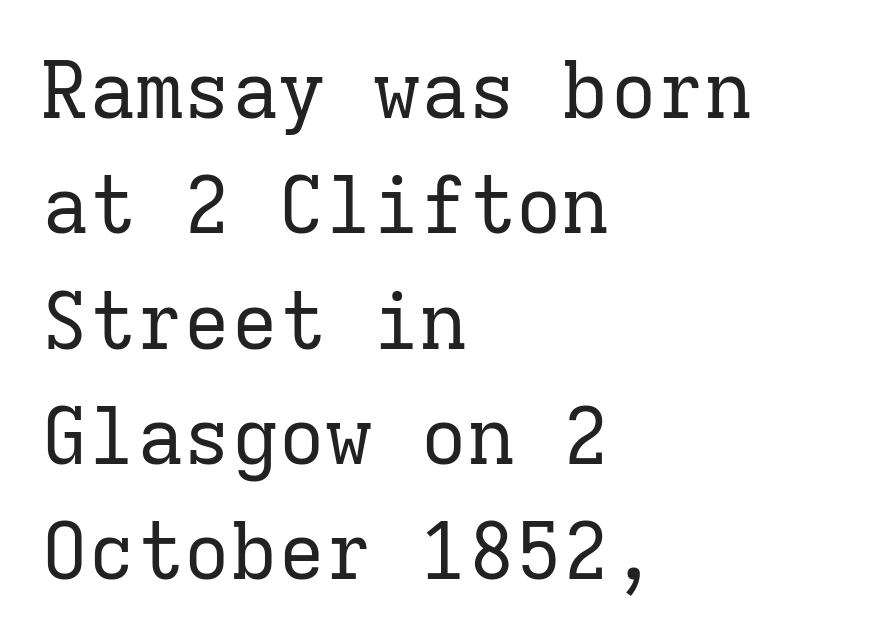
The image shows 79 px regular-weight serif type, upright, monospaced; set left-aligned, normal line spacing (1.46x), normal letter spacing, not underlined; low stroke contrast and a medium x-height.
